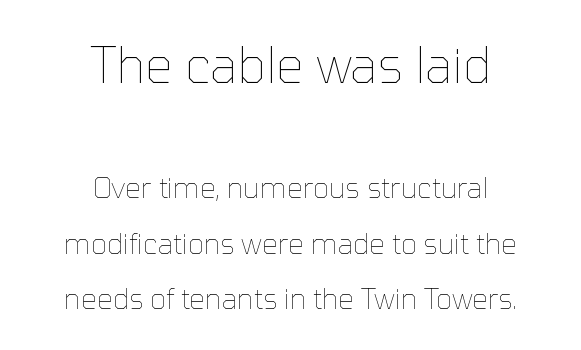
Q: Is the text bold? A: No.
Q: Is the text italic (slanted)? A: No, it is upright.
Q: Is the text underlined? A: No.
Q: How is the paragraph aligned? A: Centered.
Q: Is the spacing between letters normal or unusually wide? A: Normal.
Q: Is the spacing between lines tight, normal or loose? A: Loose.
Q: Which block of text is set in a larger size, the first (top) or the second (bottom)? A: The first (top) one.
Q: Width (condensed, normal, or wide)? A: Normal.
Q: Stroke contrast? A: Low.
Q: x-height? A: Medium.
Q: Monospaced? A: No.
